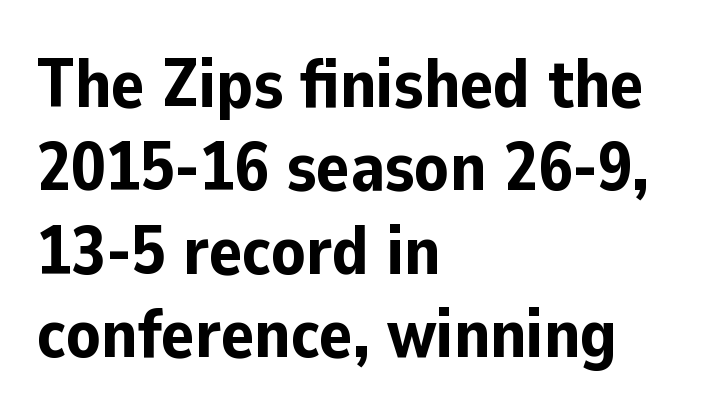
The image shows 69 px bold sans-serif type, upright; set left-aligned, line spacing 1.21x, normal letter spacing, not underlined; low stroke contrast and a medium x-height.
